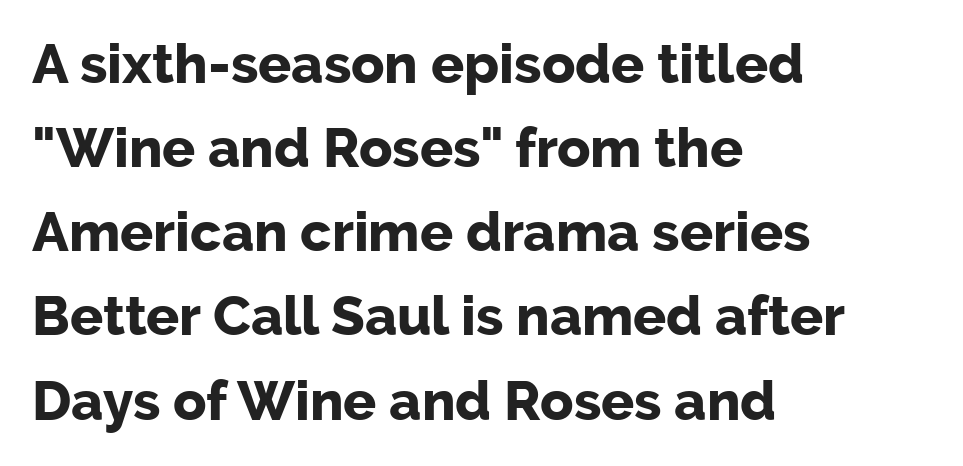
Q: Is the text bold? A: Yes.
Q: Is the text italic (slanted)? A: No, it is upright.
Q: Is the typeface a serif or a sans-serif typeface? A: Sans-serif.
Q: Is the text underlined? A: No.
Q: How is the paragraph aligned? A: Left-aligned.
Q: Is the spacing between letters normal or unusually wide? A: Normal.
Q: Is the spacing between lines tight, normal or loose? A: Normal.
Q: Width (condensed, normal, or wide)? A: Normal.
Q: Stroke contrast? A: Low.
Q: x-height? A: Medium.
Q: Monospaced? A: No.
